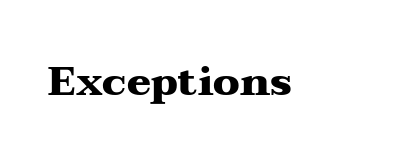
The image shows 40 px heavy, wide serif type, upright; set normal letter spacing, not underlined; medium stroke contrast and a medium x-height.
